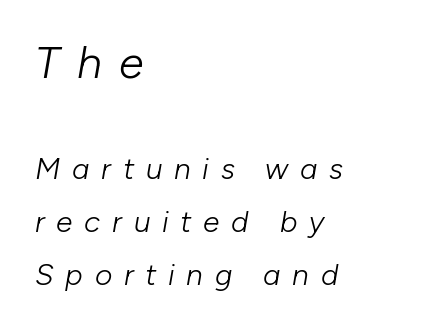
Q: Is the text bold? A: No.
Q: Is the text italic (slanted)? A: Yes, it leans right by about 10 degrees.
Q: Is the text underlined? A: No.
Q: How is the paragraph aligned? A: Left-aligned.
Q: Is the spacing between letters normal or unusually wide? A: Unusually wide.
Q: Which block of text is set in a larger size, the first (top) or the second (bottom)? A: The first (top) one.
Q: Width (condensed, normal, or wide)? A: Normal.
Q: Stroke contrast? A: Low.
Q: x-height? A: Medium.
Q: Monospaced? A: No.
